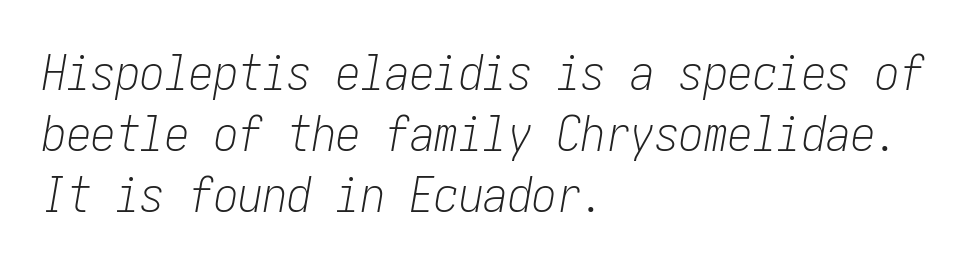
Q: Is the text bold? A: No.
Q: Is the text italic (slanted)? A: Yes, it leans right by about 10 degrees.
Q: Is the text underlined? A: No.
Q: How is the paragraph aligned? A: Left-aligned.
Q: Is the spacing between letters normal or unusually wide? A: Normal.
Q: Width (condensed, normal, or wide)? A: Condensed.
Q: Stroke contrast? A: Low.
Q: x-height? A: Medium.
